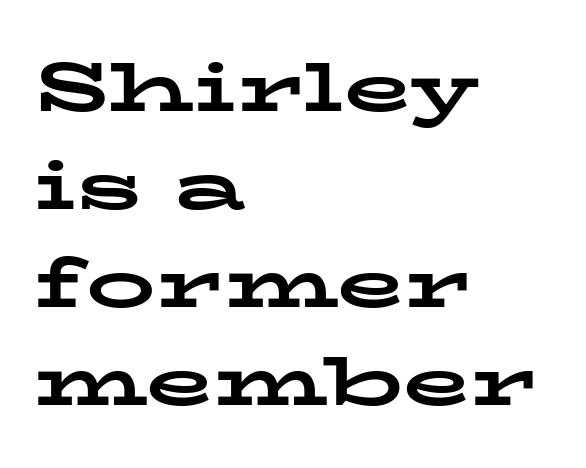
{"serif": "yes", "italic": "no", "bold": "yes", "weight": "bold", "width": "wide", "stroke_contrast": "low", "x_height": "medium", "monospaced": "no", "underline": "no", "align": "left", "line_spacing": "normal", "line_spacing_ratio": 1.42, "letter_spacing": "normal", "letter_spacing_em": 0.0, "glyph_px": 69}
